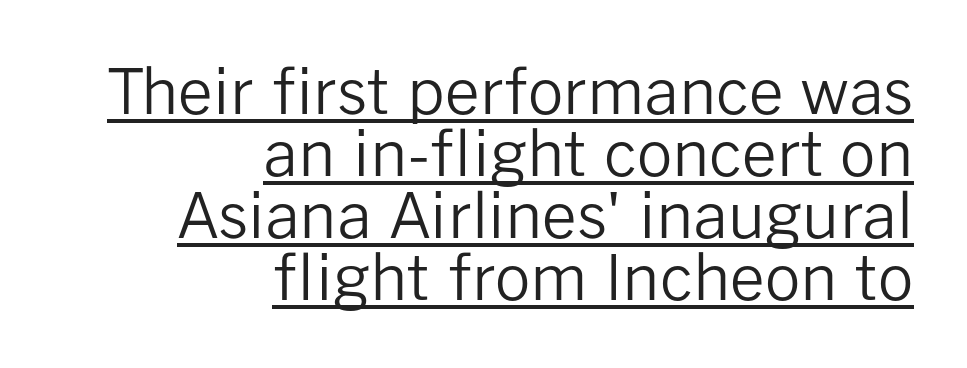
{"serif": "no", "italic": "no", "bold": "no", "weight": "regular", "width": "normal", "stroke_contrast": "low", "x_height": "medium", "monospaced": "no", "underline": "yes", "align": "right", "line_spacing": "tight", "line_spacing_ratio": 1.0, "letter_spacing": "normal", "letter_spacing_em": 0.0, "glyph_px": 62}
